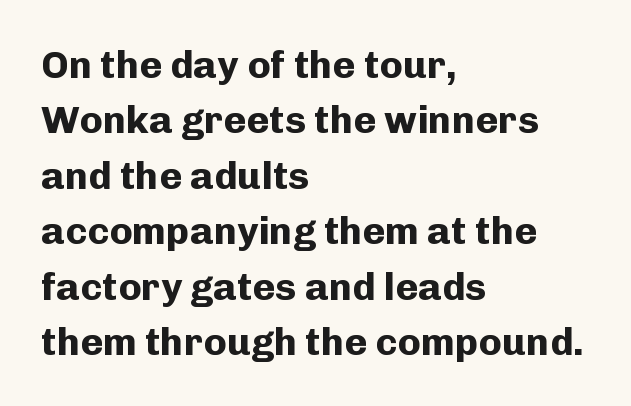
{"serif": "no", "italic": "no", "bold": "yes", "weight": "bold", "width": "normal", "stroke_contrast": "low", "x_height": "medium", "monospaced": "no", "underline": "no", "align": "left", "line_spacing": "normal", "line_spacing_ratio": 1.42, "letter_spacing": "normal", "letter_spacing_em": 0.0, "glyph_px": 39}
